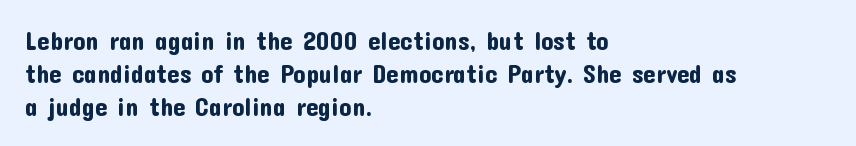
Q: Is the text italic (slanted)? A: No, it is upright.
Q: Is the text underlined? A: No.
Q: How is the paragraph aligned? A: Left-aligned.
Q: Is the spacing between letters normal or unusually wide? A: Normal.
Q: Is the spacing between lines tight, normal or loose? A: Normal.
